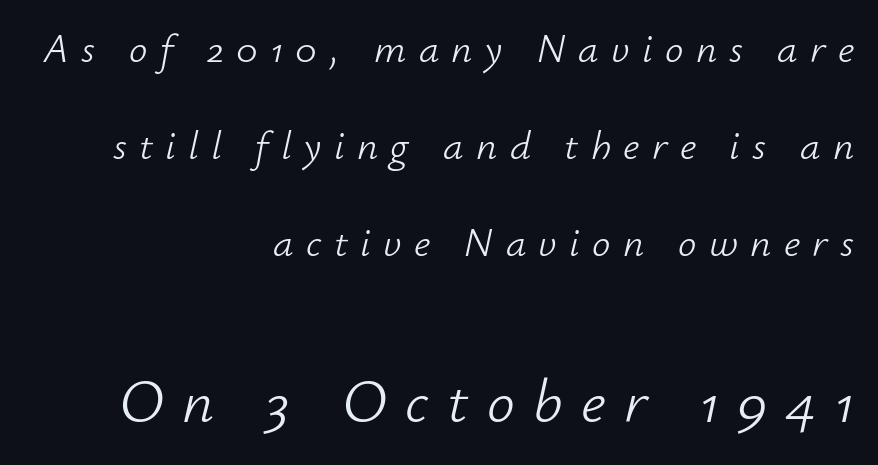
Q: Is the text bold? A: No.
Q: Is the text italic (slanted)? A: Yes, it leans right by about 12 degrees.
Q: Is the text underlined? A: No.
Q: How is the paragraph aligned? A: Right-aligned.
Q: Is the spacing between letters normal or unusually wide? A: Unusually wide.
Q: Is the spacing between lines tight, normal or loose? A: Loose.
Q: Which block of text is set in a larger size, the first (top) or the second (bottom)? A: The second (bottom) one.
Q: Width (condensed, normal, or wide)? A: Normal.
Q: Stroke contrast? A: Low.
Q: x-height? A: Small.
Q: Monospaced? A: No.
